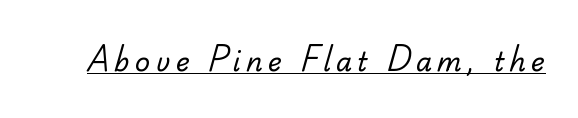
{"bold": "no", "underline": "yes", "letter_spacing": "wide", "letter_spacing_em": 0.2, "glyph_px": 26}
